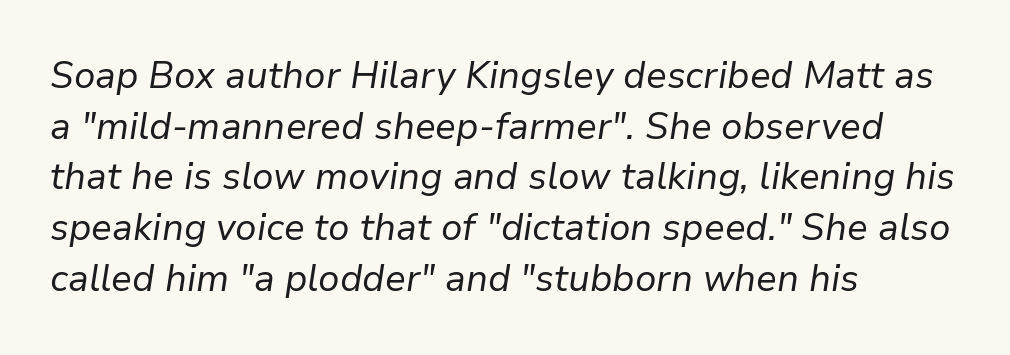
Q: Is the text bold? A: No.
Q: Is the text italic (slanted)? A: Yes, it leans right by about 9 degrees.
Q: Is the text underlined? A: No.
Q: How is the paragraph aligned? A: Left-aligned.
Q: Is the spacing between letters normal or unusually wide? A: Normal.
Q: Is the spacing between lines tight, normal or loose? A: Normal.
Q: Width (condensed, normal, or wide)? A: Normal.
Q: Stroke contrast? A: Low.
Q: x-height? A: Medium.
Q: Monospaced? A: No.
